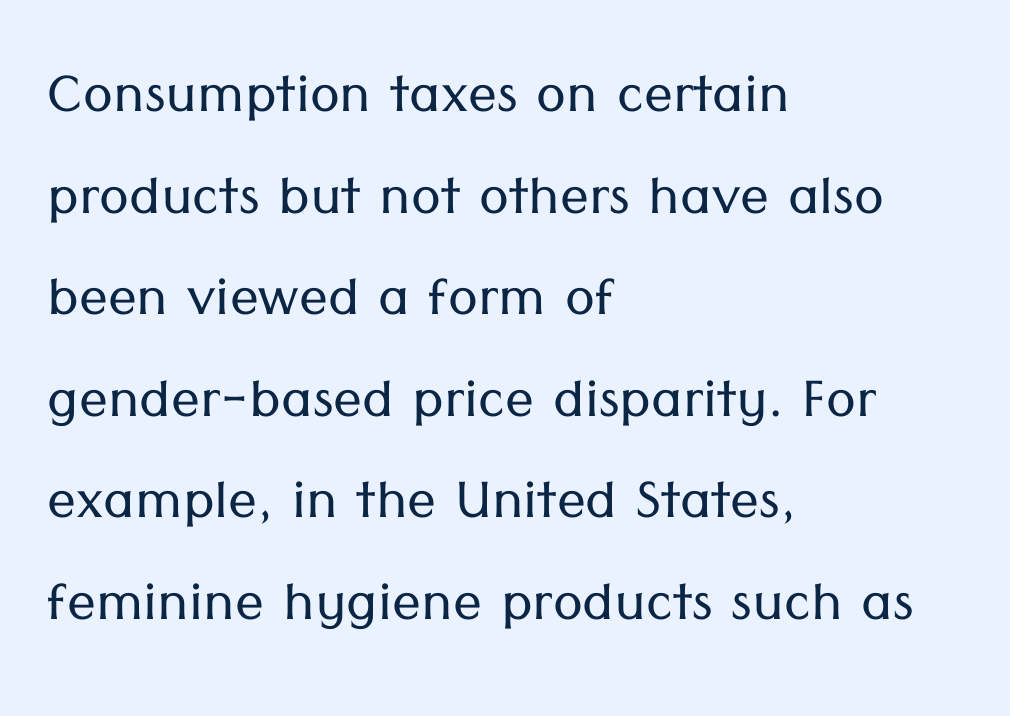
The image shows 72 px light sans-serif type, upright; set left-aligned, normal line spacing (1.41x), normal letter spacing, not underlined; low stroke contrast and a medium x-height.
